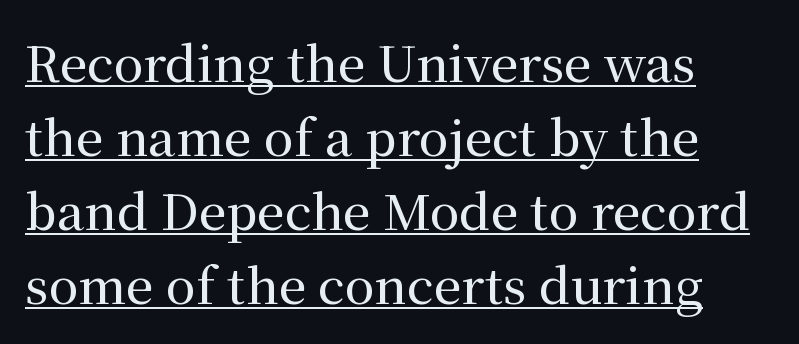
Q: Is the text italic (slanted)? A: No, it is upright.
Q: Is the typeface a serif or a sans-serif typeface? A: Serif.
Q: Is the text underlined? A: Yes.
Q: How is the paragraph aligned? A: Left-aligned.
Q: Is the spacing between letters normal or unusually wide? A: Normal.
Q: Is the spacing between lines tight, normal or loose? A: Normal.
Q: Width (condensed, normal, or wide)? A: Normal.
Q: Stroke contrast? A: Medium.
Q: x-height? A: Medium.
Q: Monospaced? A: No.
